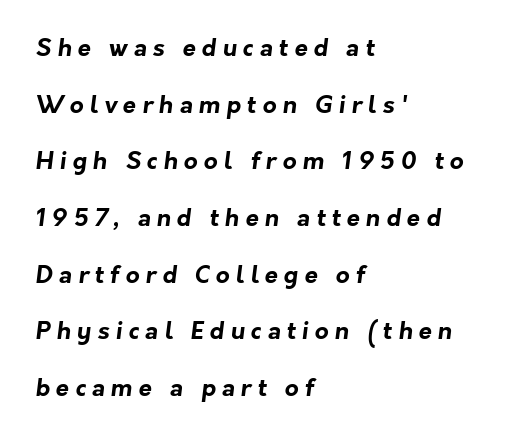
The image shows 24 px bold type; set left-aligned, loose line spacing (2.36x), unusually wide letter spacing (+0.25 em), not underlined.
